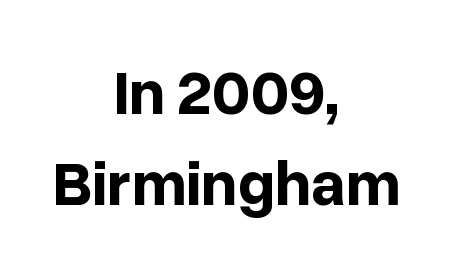
{"serif": "no", "italic": "no", "bold": "yes", "weight": "bold", "width": "normal", "stroke_contrast": "low", "x_height": "medium", "monospaced": "no", "underline": "no", "align": "center", "line_spacing": "normal", "line_spacing_ratio": 1.44, "letter_spacing": "normal", "letter_spacing_em": 0.0, "glyph_px": 63}
